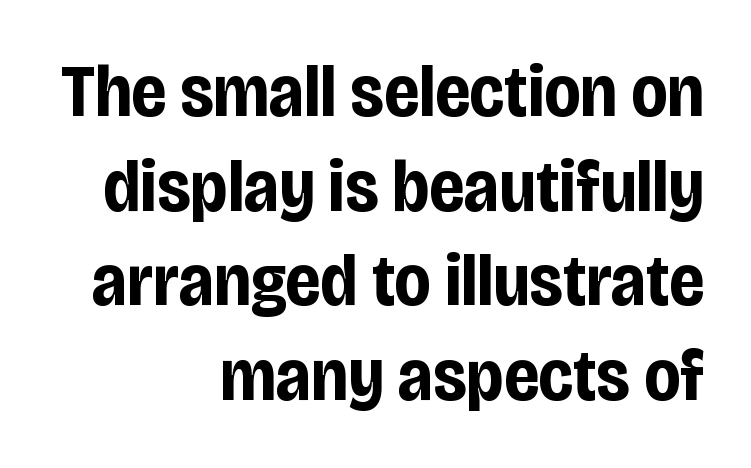
Q: Is the text bold? A: Yes.
Q: Is the text italic (slanted)? A: No, it is upright.
Q: Is the typeface a serif or a sans-serif typeface? A: Sans-serif.
Q: Is the text underlined? A: No.
Q: How is the paragraph aligned? A: Right-aligned.
Q: Is the spacing between letters normal or unusually wide? A: Normal.
Q: Is the spacing between lines tight, normal or loose? A: Normal.
Q: Width (condensed, normal, or wide)? A: Condensed.
Q: Stroke contrast? A: Low.
Q: x-height? A: Large.
Q: Monospaced? A: No.
